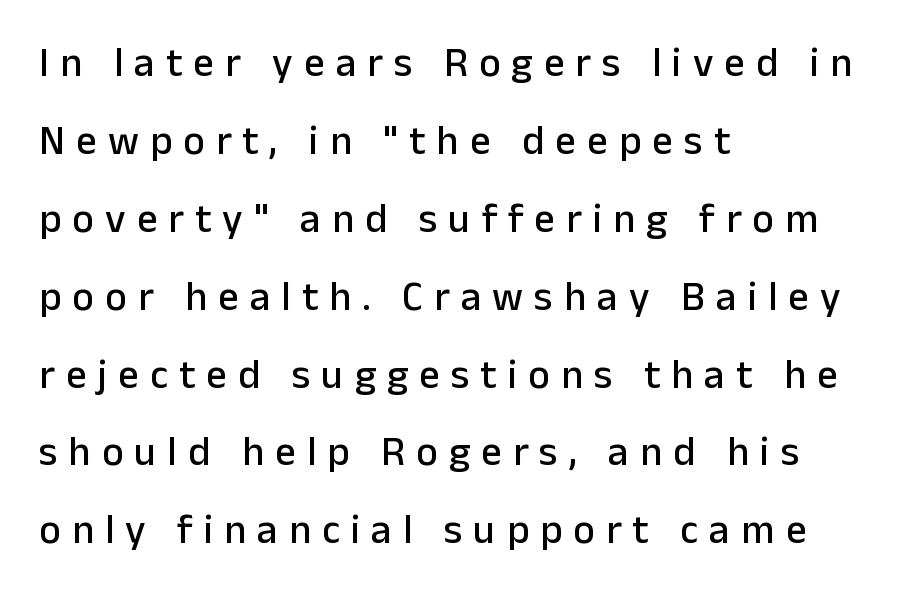
The image shows 41 px sans-serif type, upright; set left-aligned, loose line spacing (1.9x), unusually wide letter spacing (+0.27 em), not underlined; low stroke contrast and a medium x-height.
